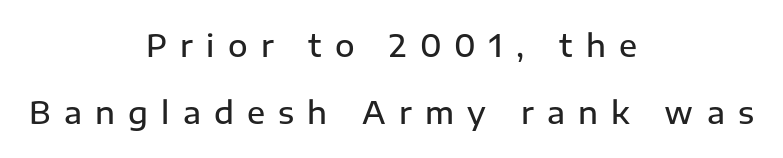
Q: Is the text bold? A: Semi-bold.
Q: Is the text italic (slanted)? A: No, it is upright.
Q: Is the typeface a serif or a sans-serif typeface? A: Sans-serif.
Q: Is the text underlined? A: No.
Q: How is the paragraph aligned? A: Centered.
Q: Is the spacing between letters normal or unusually wide? A: Unusually wide.
Q: Is the spacing between lines tight, normal or loose? A: Loose.
Q: Width (condensed, normal, or wide)? A: Normal.
Q: Stroke contrast? A: Low.
Q: x-height? A: Medium.
Q: Monospaced? A: No.
